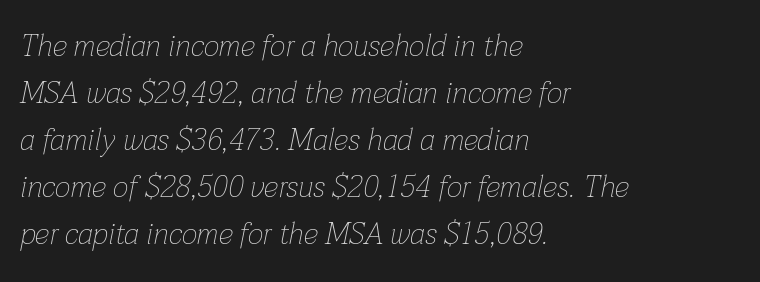
The image shows 30 px thin type, italic (leaning right); set left-aligned, normal line spacing (1.57x), normal letter spacing, not underlined; low stroke contrast and a medium x-height.
